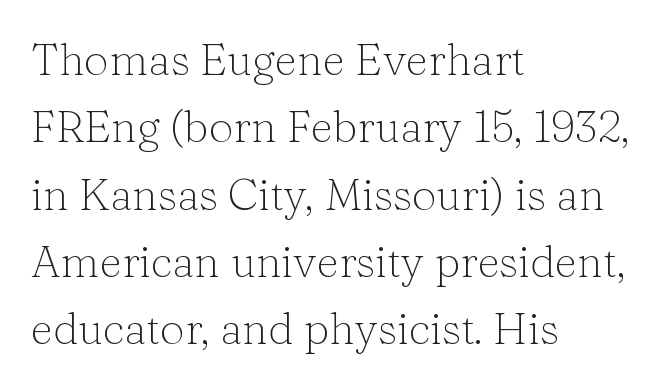
{"serif": "yes", "italic": "no", "bold": "no", "weight": "light", "width": "normal", "stroke_contrast": "low", "x_height": "medium", "monospaced": "no", "underline": "no", "align": "left", "line_spacing": "normal", "line_spacing_ratio": 1.53, "letter_spacing": "normal", "letter_spacing_em": 0.0, "glyph_px": 44}
